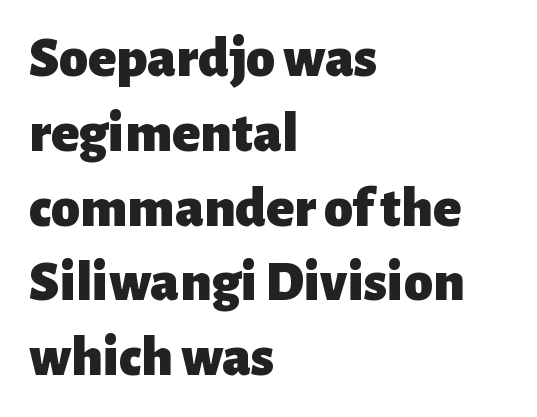
Vertical strokes here are truly vertical. Compared with a centered layout, this one pins lines to the left instead. Compared with typical body copy, the letter spacing here is the same. One glance says typical: line gaps are just what's usual. Each row of text sits above clean, open space.
